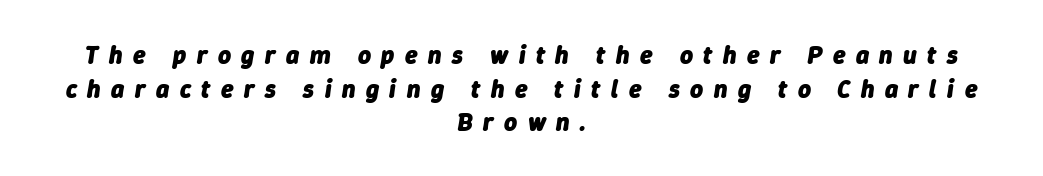
Compared with a flush-left layout, this one balances lines on the center instead. Rule under the text: the space is simply empty. Its strokes are broad and dark, the hallmark of bold type. Loose tracking; the words dissolve into strings of separated letters. Reading down the column, the eye jumps a familiar distance to each next line.
